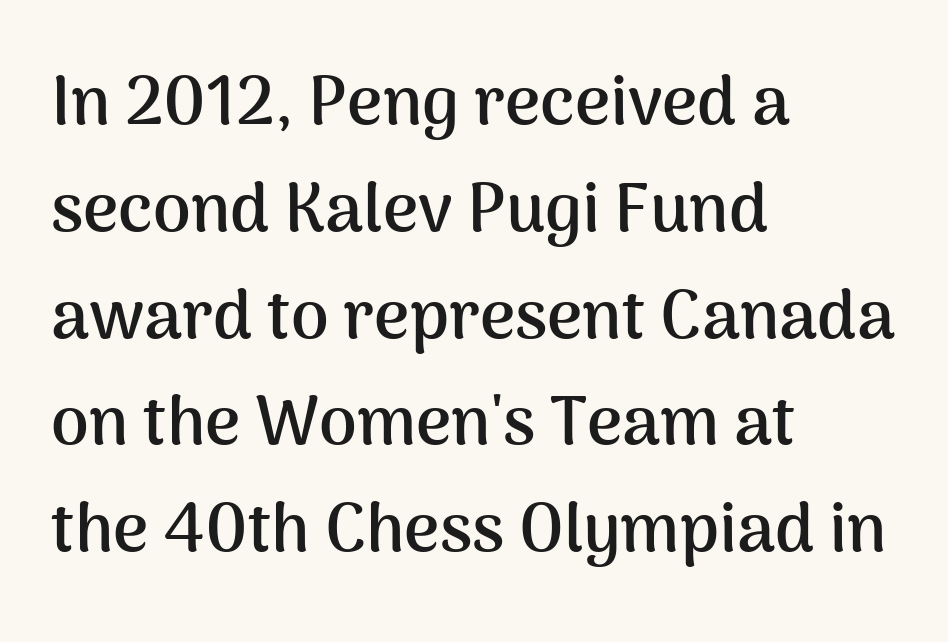
The image shows 68 px semibold sans-serif type, upright; set left-aligned, normal line spacing (1.57x), normal letter spacing, not underlined; medium stroke contrast and a medium x-height.
